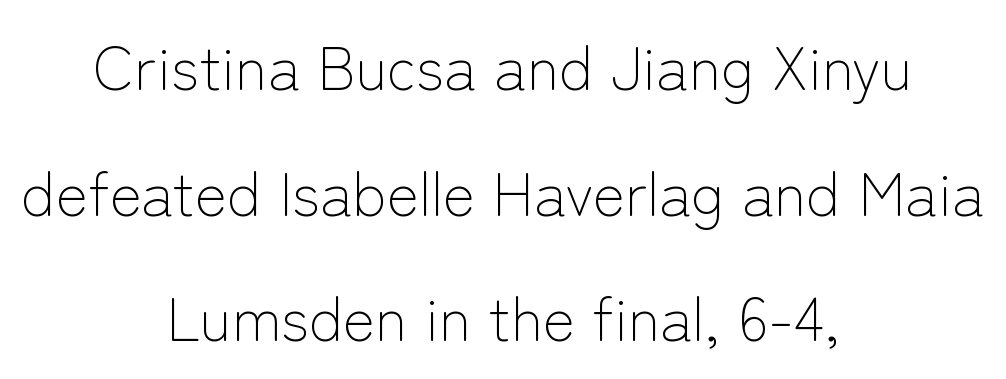
The image shows 61 px light sans-serif type, upright; set centered, loose line spacing (2.06x), normal letter spacing, not underlined; low stroke contrast and a medium x-height.
